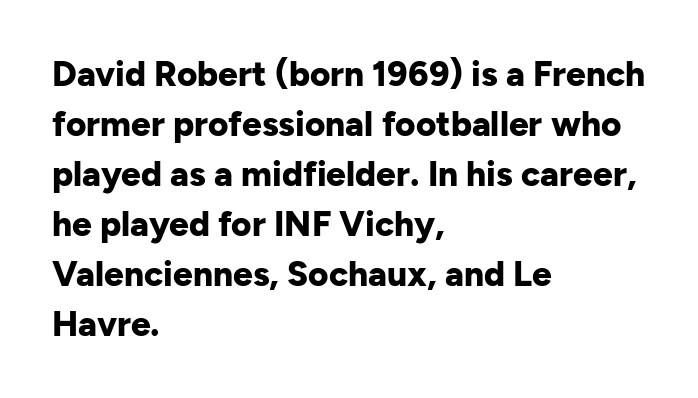
If you drew a line through each stem, it would be perfectly vertical. Is the letter spacing exaggerated? No — it looks like the ordinary default. Visually the block forms a straight wall on the left and a jagged coastline on the right. Are there feet on the stems? There aren't — it's a sans. The rendering uses a bold face; every stroke is thick and dark. Here the designer chose a conventional face with non-uniform glyph widths.
